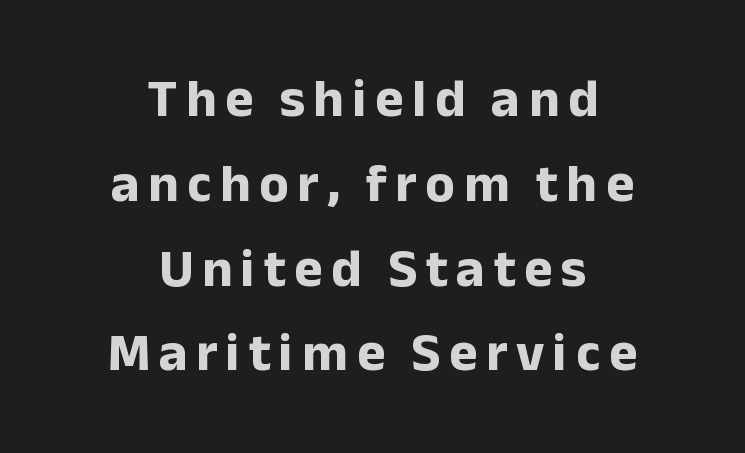
Anything drawn beneath the words? Only blank space. I'd call this a sans setting — the letters go barefoot. I'd describe the lettering as bold — thick and assertive. Visually the block forms a symmetrical silhouette, jagged on both flanks. Looks like regular typesetting: each glyph gets only the width it needs. If you measured baseline to baseline, you'd find a middling distance.
